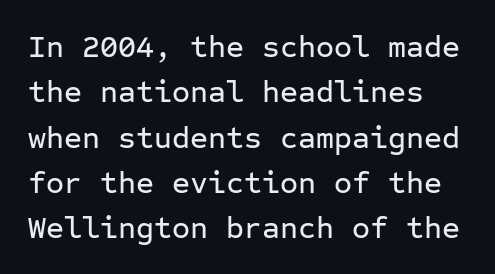
Q: Is the text italic (slanted)? A: No, it is upright.
Q: Is the typeface a serif or a sans-serif typeface? A: Sans-serif.
Q: Is the text underlined? A: No.
Q: Is the spacing between letters normal or unusually wide? A: Normal.
Q: Is the spacing between lines tight, normal or loose? A: Normal.
Q: Width (condensed, normal, or wide)? A: Normal.
Q: Stroke contrast? A: Low.
Q: x-height? A: Medium.
Q: Monospaced? A: Yes.
